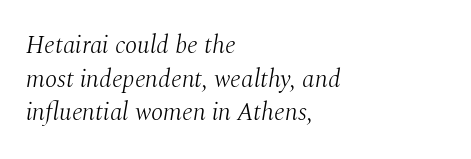
The typography opts for an oblique posture over an upright one. Descenders hang freely into open space. Notice how descenders clear the ascenders below comfortably — that's standard leading. Caption: face not bold, strokes unweighted. Students, note that the glyphs here touch the page at normal intervals.
